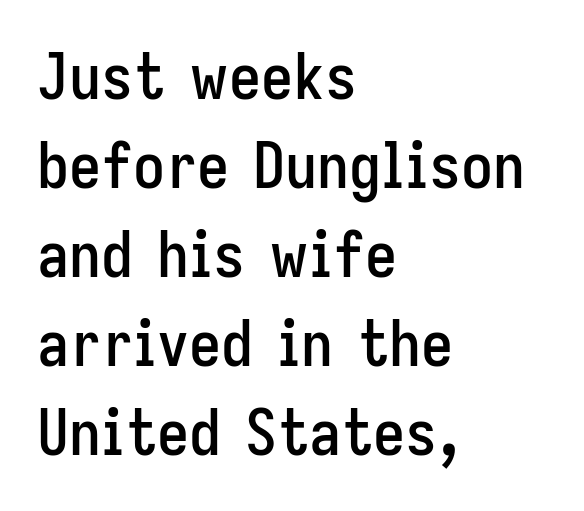
Any mark beneath the type? The region is blank. The type sits square on the baseline with zero lean. Proportional: the letters do not fall into vertical columns. Font category for this specimen: sans-serif. Compared with a centered layout, this one pins lines to the left instead.
